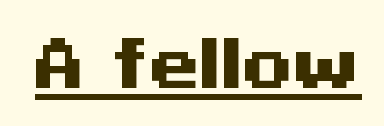
The image shows 65 px heavy, wide sans-serif type, upright; set normal letter spacing, underlined; medium stroke contrast and a medium x-height.
